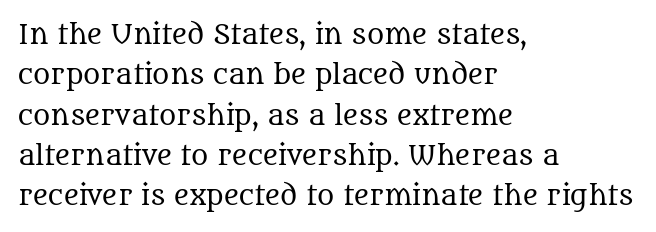
The image shows 26 px text type, upright; set left-aligned, normal line spacing (1.55x), normal letter spacing, not underlined.
